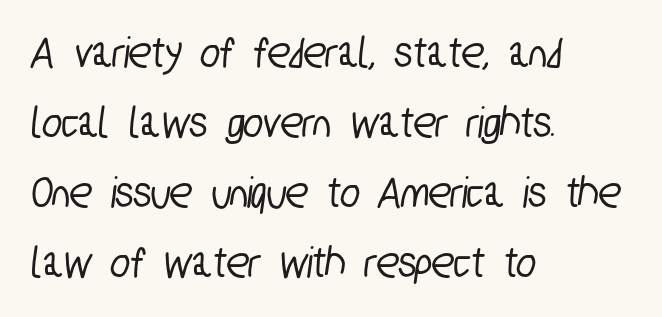
{"serif": "no", "width": "condensed", "stroke_contrast": "low", "x_height": "medium", "monospaced": "no", "underline": "no", "align": "left", "line_spacing": "normal", "line_spacing_ratio": 1.52, "letter_spacing": "normal", "letter_spacing_em": 0.0, "glyph_px": 46}
